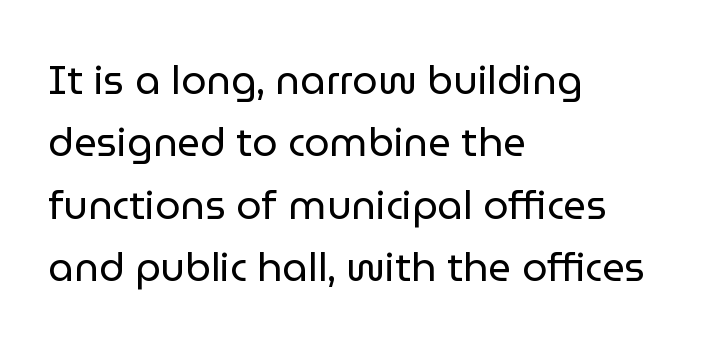
The image shows 40 px regular-weight sans-serif type, upright; set left-aligned, normal line spacing (1.56x), normal letter spacing, not underlined; low stroke contrast and a medium x-height.
